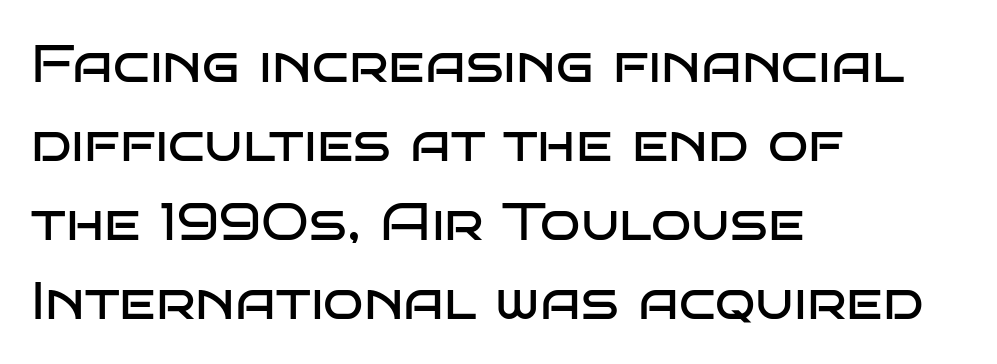
The image shows 53 px regular-weight, wide sans-serif type, upright; set left-aligned, normal line spacing (1.49x), normal letter spacing, not underlined; low stroke contrast and a large x-height.
